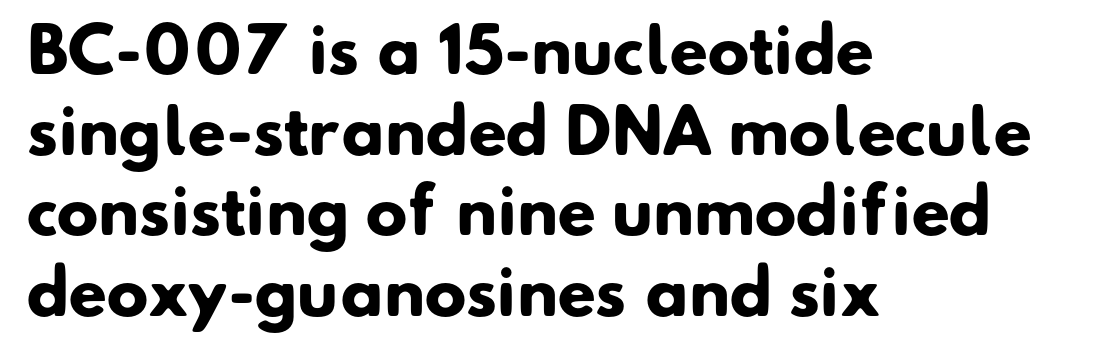
The image shows 62 px heavy sans-serif type; set left-aligned, normal line spacing (1.3x), normal letter spacing, not underlined; low stroke contrast and a small x-height.
